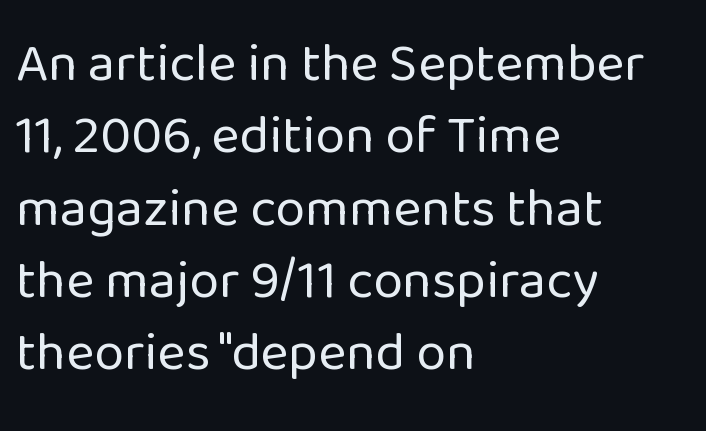
{"serif": "no", "italic": "no", "bold": "no", "weight": "regular", "width": "normal", "stroke_contrast": "low", "x_height": "medium", "monospaced": "no", "underline": "no", "align": "left", "line_spacing": "normal", "line_spacing_ratio": 1.34, "letter_spacing": "normal", "letter_spacing_em": 0.0, "glyph_px": 54}
